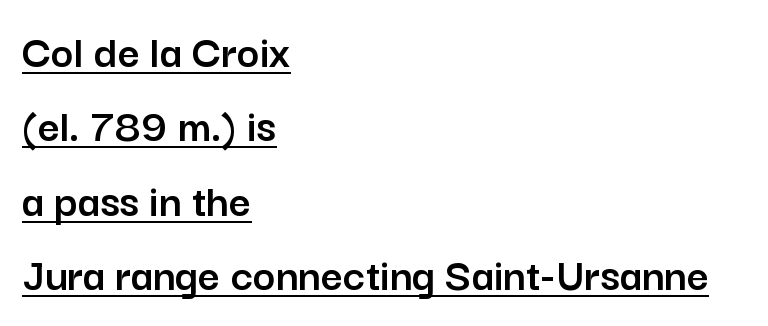
The image shows 48 px sans-serif type, upright; set left-aligned, normal line spacing (1.55x), normal letter spacing, underlined; low stroke contrast and a medium x-height.
